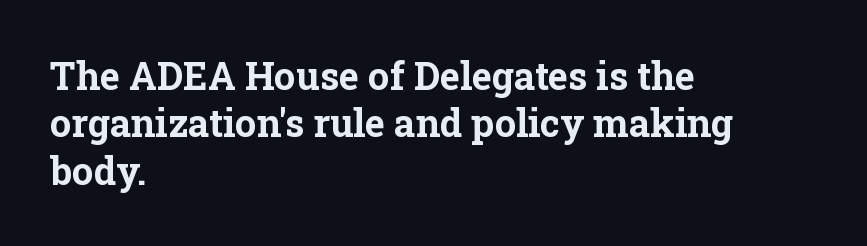
The image shows 38 px bold serif type, upright; set left-aligned, normal line spacing (1.25x), normal letter spacing, not underlined; low stroke contrast and a medium x-height.
